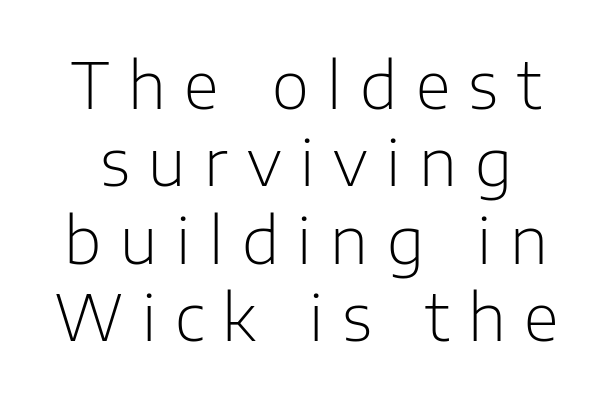
Has an underline been added? It has not. No heavy texture on the line: the type isn't bold. Is the letter spacing exaggerated? Yes — the characters are pushed far apart. I'd call this a sans setting — the letters go barefoot.
